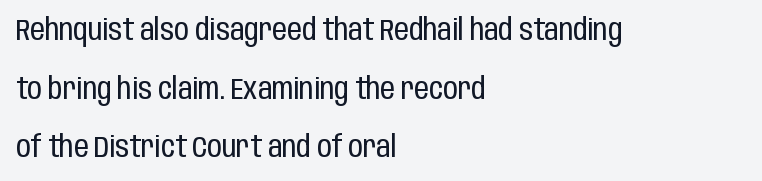
The image shows 29 px regular-weight, condensed sans-serif type, upright; set left-aligned, loose line spacing (2.02x), normal letter spacing, not underlined; low stroke contrast and a large x-height.
